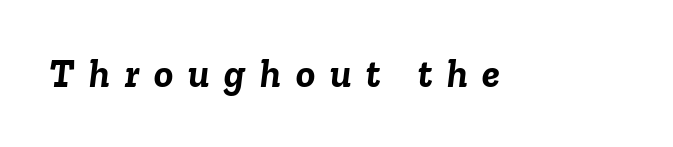
Between one letter and the next there's a generous, obvious gap. Look at the stroke-to-counter ratio: heavy, a bold. A clean baseline with only descenders dipping below it. There's an unmistakable incline to the writing here. The letters advance in unequal steps, a hallmark of proportional type.
